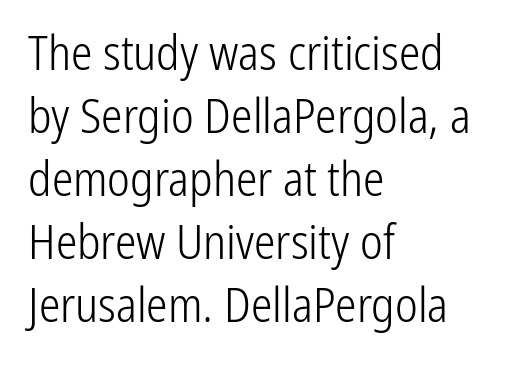
The face used here is proportionally spaced, like ordinary book or web type. Where is the straight margin? On the left. Nobody drew a line under any word here. I'd call this a sans setting — the letters go barefoot.
